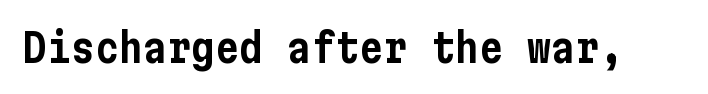
Q: Is the text italic (slanted)? A: No, it is upright.
Q: Is the typeface a serif or a sans-serif typeface? A: Sans-serif.
Q: Is the text underlined? A: No.
Q: Is the spacing between letters normal or unusually wide? A: Normal.
Q: Width (condensed, normal, or wide)? A: Condensed.
Q: Stroke contrast? A: Low.
Q: x-height? A: Medium.
